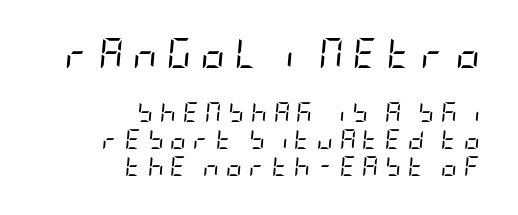
Glance below the letters and you will spot only blank space. Quick note: italic. These glyphs show unthickened strokes, regular width or finer. Layout note: lines flush right.
